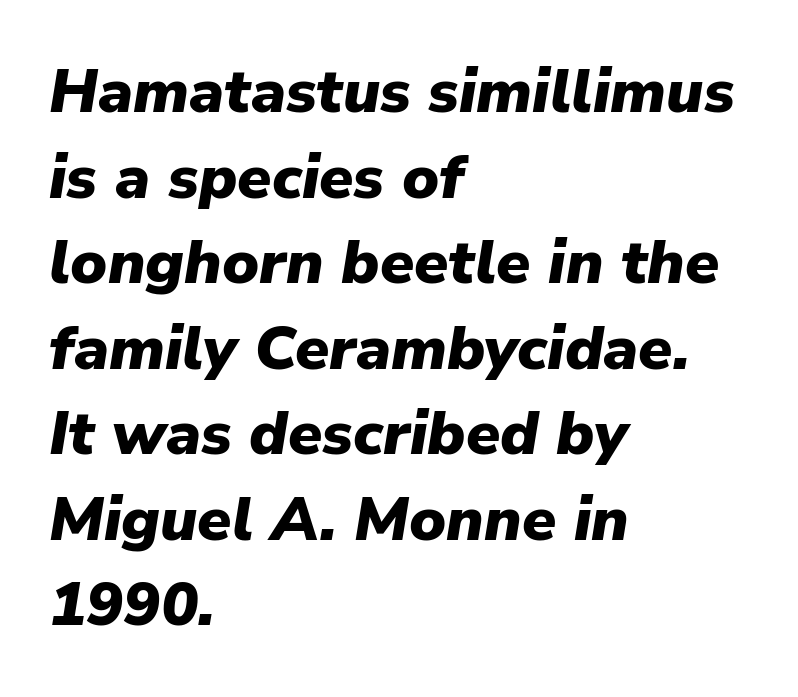
The image shows 62 px heavy type, italic (leaning right); set left-aligned, normal line spacing (1.38x), normal letter spacing, not underlined; low stroke contrast and a medium x-height.
